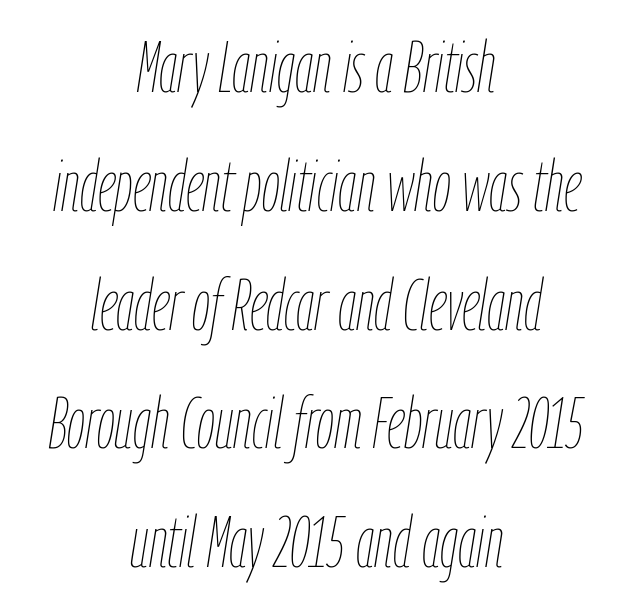
An italicized treatment has been applied to the whole sample. The horizontal fit of the characters is conventional and even. A centered setting, common on invitations and titles, is used for this passage. Here the designer chose a conventional face with non-uniform glyph widths.
